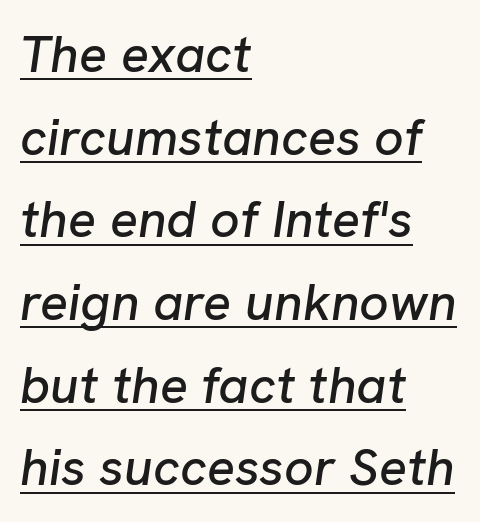
The image shows 52 px text type, italic (leaning right); set left-aligned, normal line spacing (1.59x), normal letter spacing, underlined; low stroke contrast and a medium x-height.
